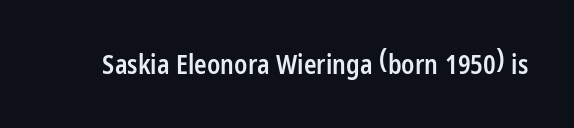
{"italic": "no", "bold": "semi", "underline": "no", "letter_spacing": "normal", "letter_spacing_em": 0.0, "glyph_px": 26}
